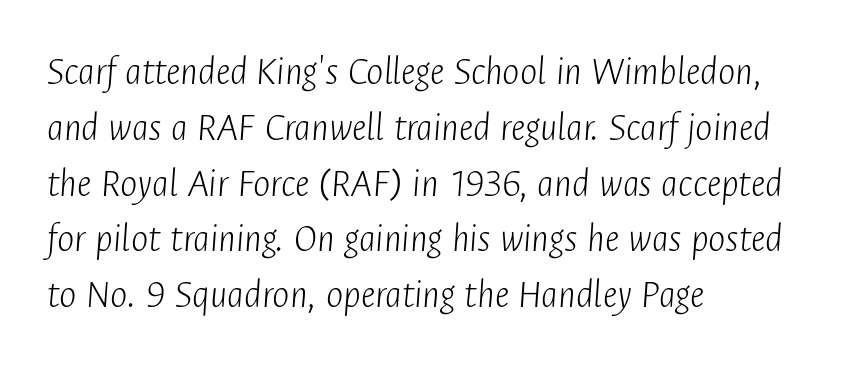
Q: Is the text bold? A: No.
Q: Is the text italic (slanted)? A: Yes, it leans right by about 4 degrees.
Q: Is the text underlined? A: No.
Q: How is the paragraph aligned? A: Left-aligned.
Q: Is the spacing between letters normal or unusually wide? A: Normal.
Q: Is the spacing between lines tight, normal or loose? A: Normal.
Q: Width (condensed, normal, or wide)? A: Condensed.
Q: Stroke contrast? A: Low.
Q: x-height? A: Medium.
Q: Monospaced? A: No.
